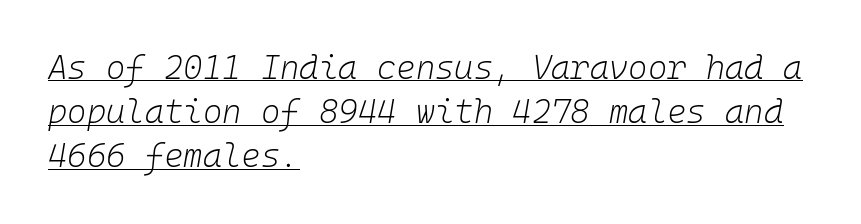
The vertical gap from one line to the next is medium. The lines are quadded left. Inter-character spacing is left at the font's built-in metrics. The rendering uses the underline text-decoration. The face used here is monospaced, like something from a code editor.
